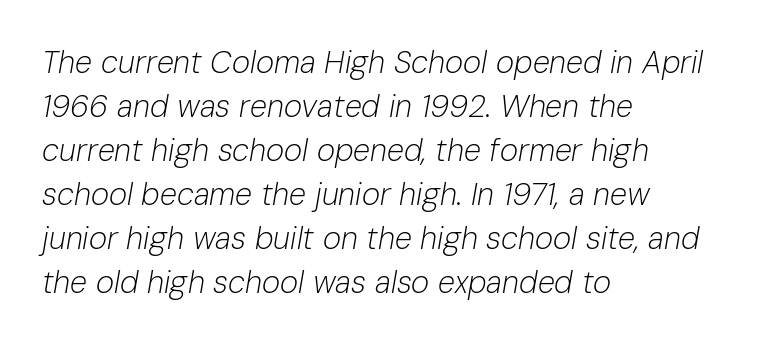
Q: Is the text bold? A: No.
Q: Is the text italic (slanted)? A: Yes, it leans right by about 10 degrees.
Q: Is the text underlined? A: No.
Q: How is the paragraph aligned? A: Left-aligned.
Q: Is the spacing between letters normal or unusually wide? A: Normal.
Q: Is the spacing between lines tight, normal or loose? A: Normal.
Q: Width (condensed, normal, or wide)? A: Normal.
Q: Stroke contrast? A: Low.
Q: x-height? A: Medium.
Q: Monospaced? A: No.
